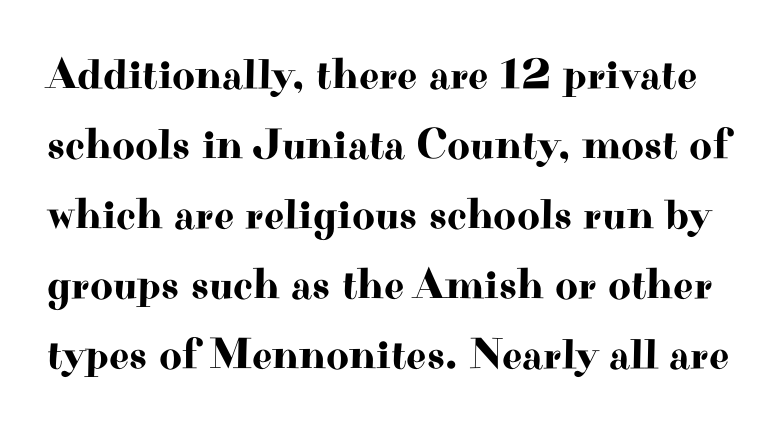
{"serif": "yes", "italic": "no", "width": "wide", "stroke_contrast": "high", "x_height": "small", "monospaced": "no", "underline": "no", "line_spacing": "normal", "line_spacing_ratio": 1.59, "letter_spacing": "normal", "letter_spacing_em": 0.0, "glyph_px": 44}
